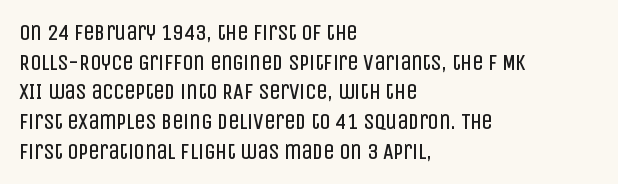
The image shows 22 px text type, upright; set left-aligned, normal line spacing (1.35x), normal letter spacing, not underlined.
